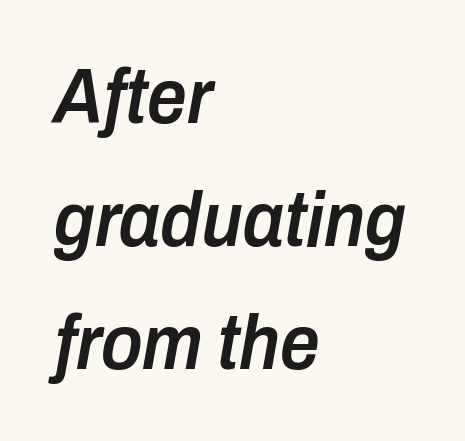
Q: Is the text bold? A: Semi-bold.
Q: Is the text italic (slanted)? A: Yes, it leans right by about 10 degrees.
Q: Is the text underlined? A: No.
Q: How is the paragraph aligned? A: Left-aligned.
Q: Is the spacing between letters normal or unusually wide? A: Normal.
Q: Is the spacing between lines tight, normal or loose? A: Normal.
Q: Width (condensed, normal, or wide)? A: Condensed.
Q: Stroke contrast? A: Low.
Q: x-height? A: Medium.
Q: Monospaced? A: No.
